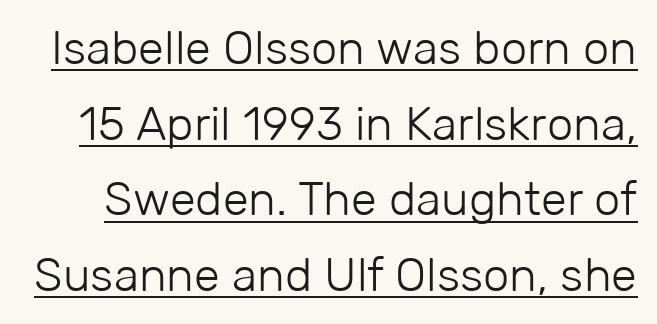
The image shows 47 px light sans-serif type, upright; set normal line spacing (1.61x), normal letter spacing, underlined; low stroke contrast and a medium x-height.
